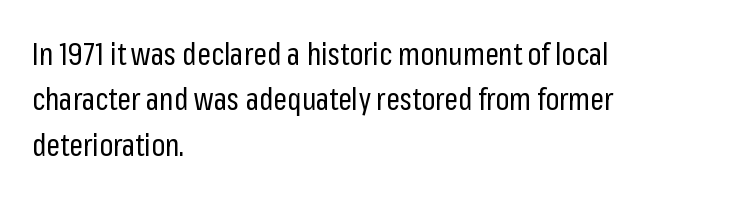
The image shows 30 px regular-weight, condensed sans-serif type, upright; set left-aligned, normal line spacing (1.51x), normal letter spacing, not underlined; low stroke contrast and a medium x-height.
